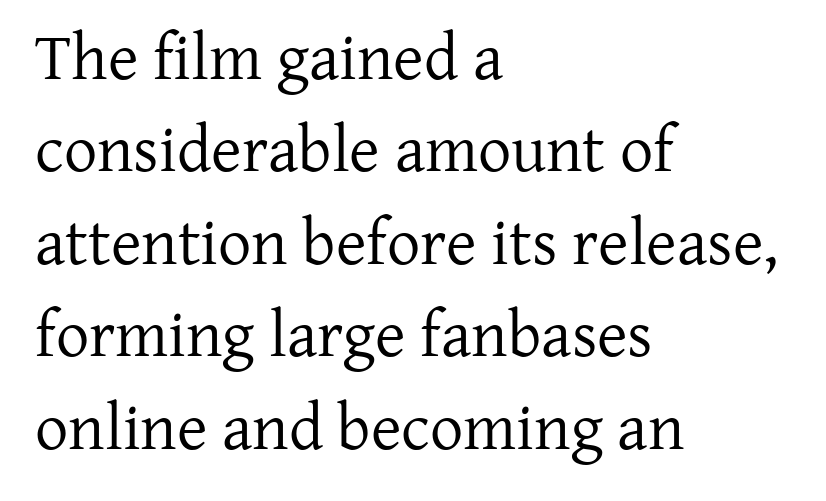
{"serif": "yes", "italic": "no", "bold": "no", "weight": "regular", "width": "normal", "stroke_contrast": "low", "x_height": "medium", "monospaced": "no", "underline": "no", "align": "left", "line_spacing": "normal", "line_spacing_ratio": 1.4, "letter_spacing": "normal", "letter_spacing_em": 0.0, "glyph_px": 66}
